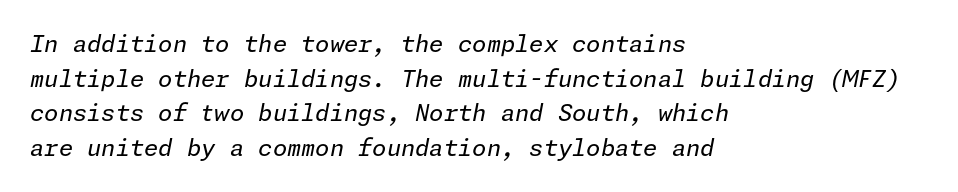
{"italic": "yes", "lean": "right", "slant_degrees": 11, "bold": "no", "underline": "no", "align": "left", "line_spacing": "normal", "line_spacing_ratio": 1.51, "letter_spacing": "normal", "letter_spacing_em": 0.0, "glyph_px": 23}
